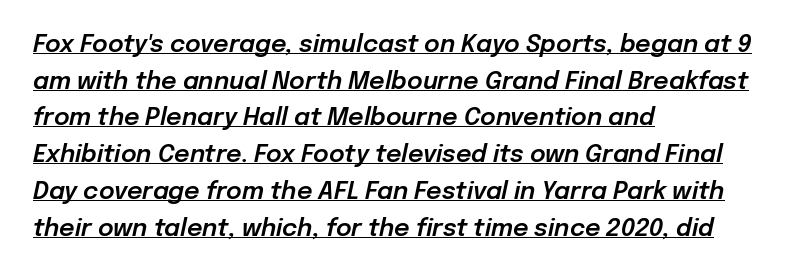
The image shows 24 px text type, italic (leaning right); set left-aligned, normal line spacing (1.53x), normal letter spacing, underlined.
